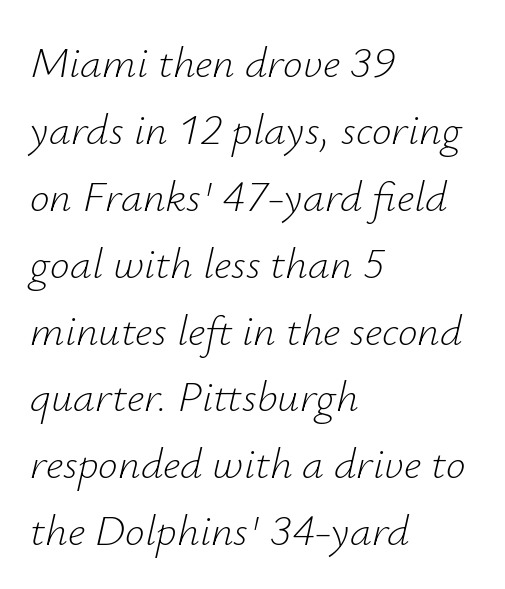
The image shows 44 px light type, italic (leaning right); set left-aligned, normal line spacing (1.52x), normal letter spacing, not underlined; low stroke contrast and a small x-height.
